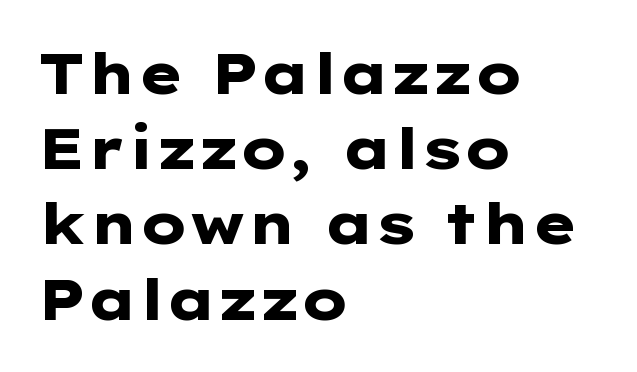
Stroke thickness is high; the sample reads as a true bold. Note: no serifs on the glyphs. The rendering anchors every line to the left-hand side. Upright lettering throughout.
